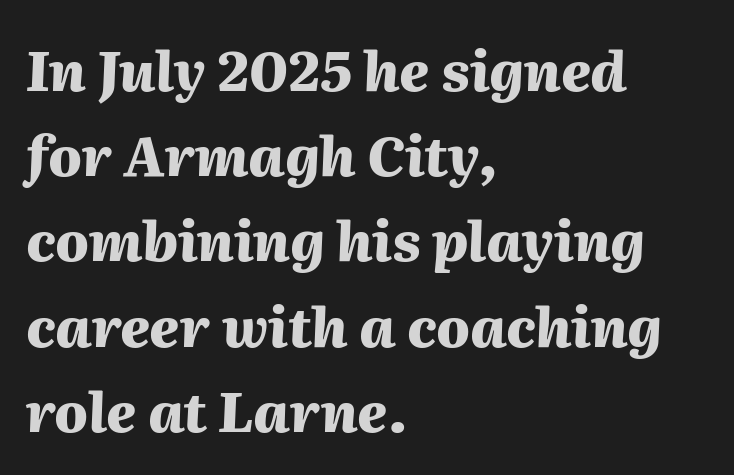
Q: Is the text bold? A: Yes.
Q: Is the text italic (slanted)? A: Yes, it leans right by about 2 degrees.
Q: Is the text underlined? A: No.
Q: How is the paragraph aligned? A: Left-aligned.
Q: Is the spacing between letters normal or unusually wide? A: Normal.
Q: Is the spacing between lines tight, normal or loose? A: Normal.
Q: Width (condensed, normal, or wide)? A: Normal.
Q: Stroke contrast? A: Medium.
Q: x-height? A: Medium.
Q: Monospaced? A: No.
